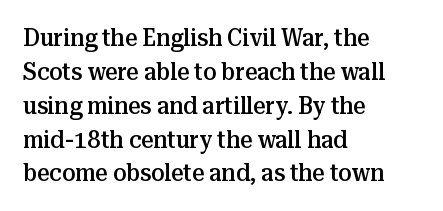
The image shows 24 px text type, upright; set left-aligned, normal line spacing (1.41x), normal letter spacing, not underlined.
